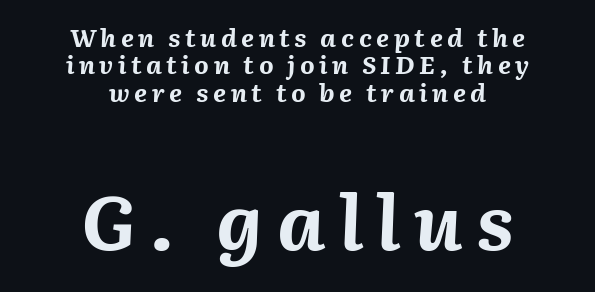
Q: Is the text bold? A: Yes.
Q: Is the text italic (slanted)? A: Yes, it leans right by about 2 degrees.
Q: Is the text underlined? A: No.
Q: How is the paragraph aligned? A: Centered.
Q: Is the spacing between lines tight, normal or loose? A: Tight.
Q: Which block of text is set in a larger size, the first (top) or the second (bottom)? A: The second (bottom) one.
Q: Width (condensed, normal, or wide)? A: Normal.
Q: Stroke contrast? A: Medium.
Q: x-height? A: Medium.
Q: Monospaced? A: No.
